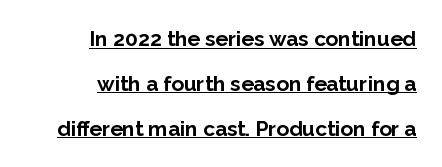
This is roman type, the default non-slanted kind. The passage shown stacks its lines with a broad gap. Alignment: flush right. These characters rest on top of a visible drawn line. Typographic density is high because the face is bold. How are the letters spaced? Ordinarily, with no added tracking.
